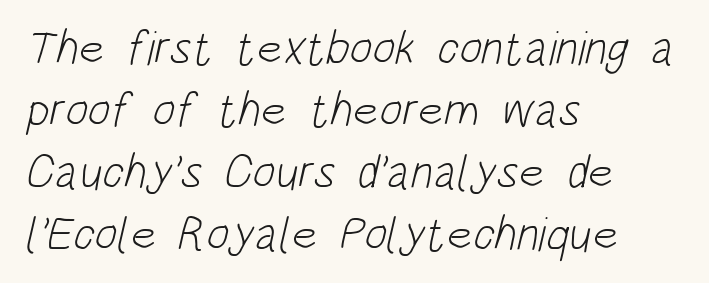
Lines of text with bare space underneath. This sample has the flowing, uneven cadence of proportional lettering. Spacing between characters is what you'd get straight out of the box. Compared with typical paragraphs, the rows here are spaced about the same. Nope, no serifs anywhere on these letters.
